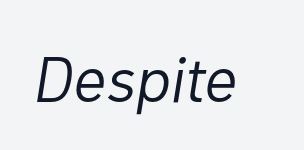
The image shows 64 px light type, italic (leaning right); set normal letter spacing, not underlined; low stroke contrast and a medium x-height.
